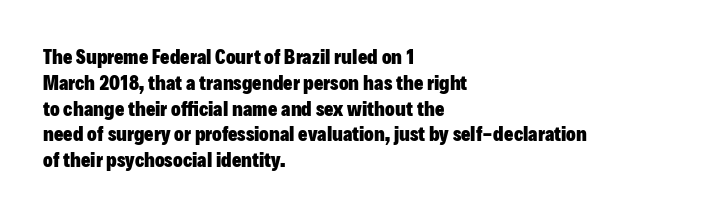
The image shows 20 px bold type, upright; set left-aligned, normal line spacing (1.29x), normal letter spacing, not underlined.
